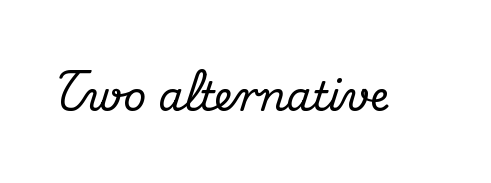
The image shows 40 px serif type; set normal letter spacing, not underlined; medium stroke contrast and a small x-height.
